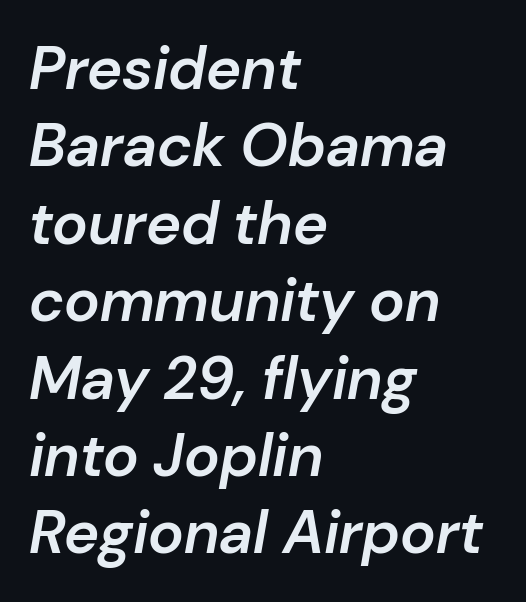
{"italic": "yes", "lean": "right", "slant_degrees": 10, "bold": "semi", "weight": "semibold", "width": "normal", "stroke_contrast": "low", "x_height": "medium", "monospaced": "no", "underline": "no", "align": "left", "line_spacing": "normal", "line_spacing_ratio": 1.29, "letter_spacing": "normal", "letter_spacing_em": 0.0, "glyph_px": 60}
